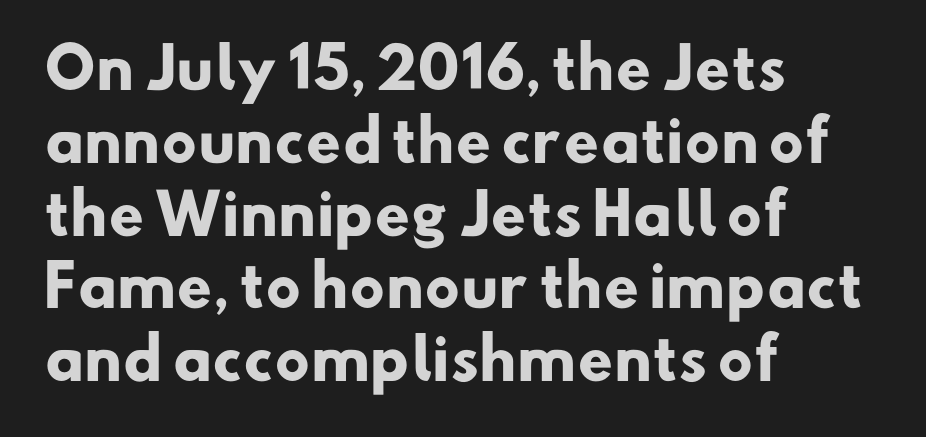
The image shows 56 px heavy sans-serif type; set left-aligned, normal line spacing (1.3x), normal letter spacing, not underlined; low stroke contrast and a small x-height.
